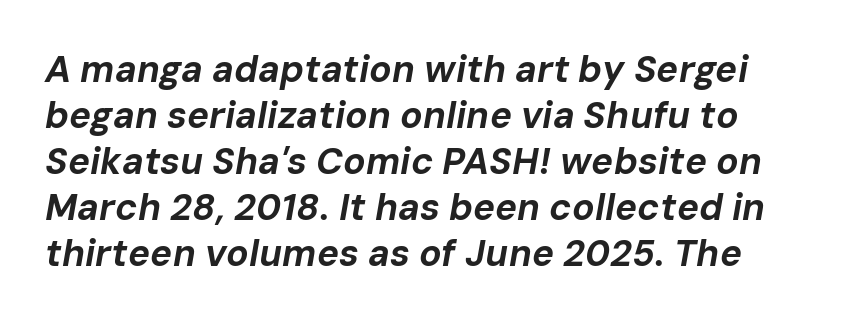
Q: Is the text bold? A: Yes.
Q: Is the text italic (slanted)? A: Yes, it leans right by about 10 degrees.
Q: Is the text underlined? A: No.
Q: Is the spacing between letters normal or unusually wide? A: Normal.
Q: Width (condensed, normal, or wide)? A: Normal.
Q: Stroke contrast? A: Low.
Q: x-height? A: Medium.
Q: Monospaced? A: No.
